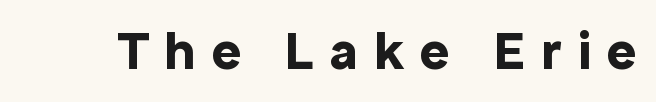
Designer's note — italics off, roman on. Decoration check: the copy has no underline. Each letter keeps its own natural width here, so spacing adapts to shape. These lines are composed in type without serifs. Notice how thick the strokes are: this is what a full bold looks like.
